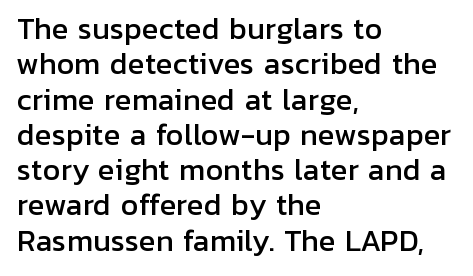
Q: Is the text italic (slanted)? A: No, it is upright.
Q: Is the typeface a serif or a sans-serif typeface? A: Sans-serif.
Q: Is the text underlined? A: No.
Q: How is the paragraph aligned? A: Left-aligned.
Q: Is the spacing between letters normal or unusually wide? A: Normal.
Q: Is the spacing between lines tight, normal or loose? A: Normal.
Q: Width (condensed, normal, or wide)? A: Normal.
Q: Stroke contrast? A: Low.
Q: x-height? A: Medium.
Q: Monospaced? A: No.
